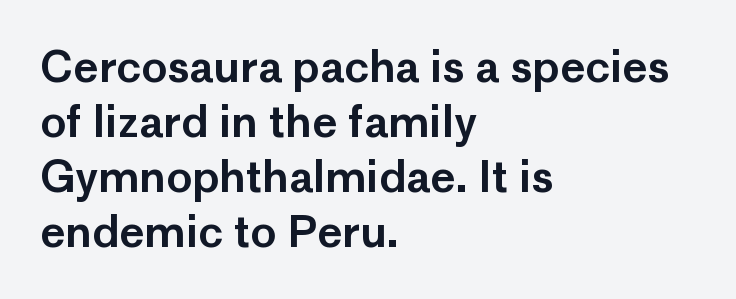
The image shows 43 px sans-serif type, upright; set left-aligned, normal line spacing (1.28x), normal letter spacing, not underlined; low stroke contrast and a medium x-height.
